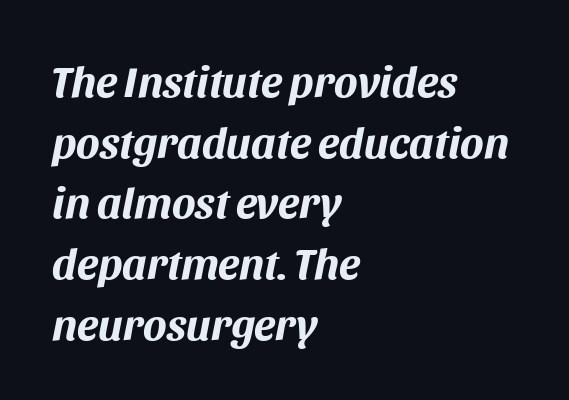
Q: Is the text bold? A: Yes.
Q: Is the text italic (slanted)? A: Yes, it leans right by about 11 degrees.
Q: Is the text underlined? A: No.
Q: How is the paragraph aligned? A: Left-aligned.
Q: Is the spacing between letters normal or unusually wide? A: Normal.
Q: Is the spacing between lines tight, normal or loose? A: Normal.
Q: Width (condensed, normal, or wide)? A: Normal.
Q: Stroke contrast? A: Medium.
Q: x-height? A: Large.
Q: Monospaced? A: No.
